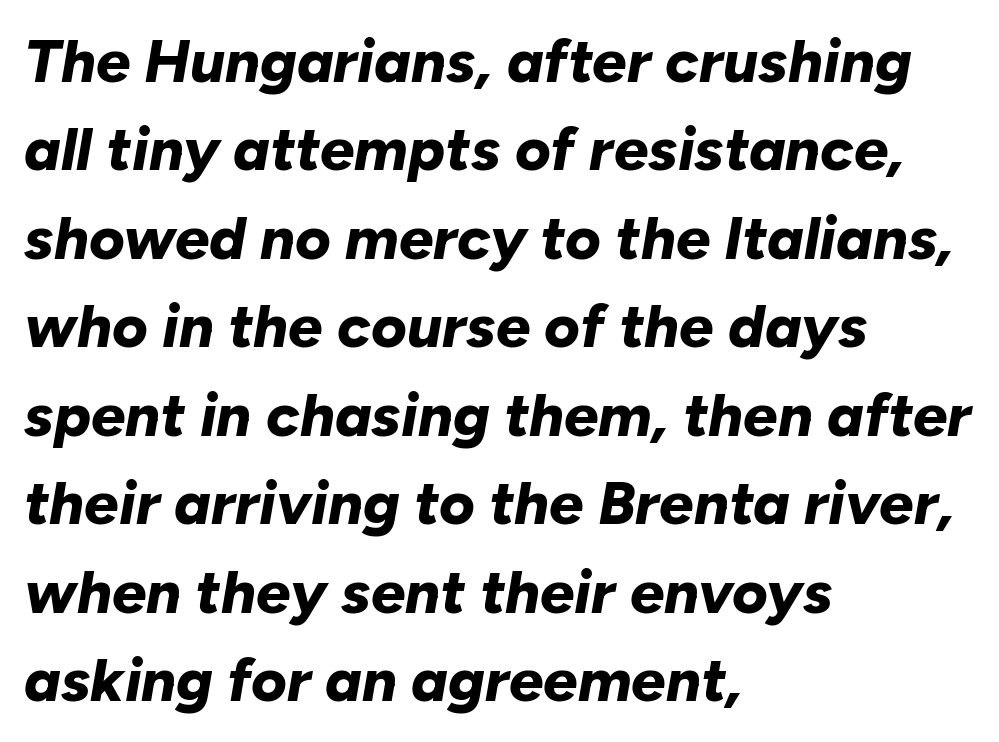
Casual observation: everything's shoved over to the left. Does the weight exceed regular? Yes, all the way to bold. Normally led — the rows are evenly, conventionally spaced. Is the letter spacing exaggerated? No — it looks like the ordinary default. Descenders are the only things crossing below the line. This sample has the flowing, uneven cadence of proportional lettering.
